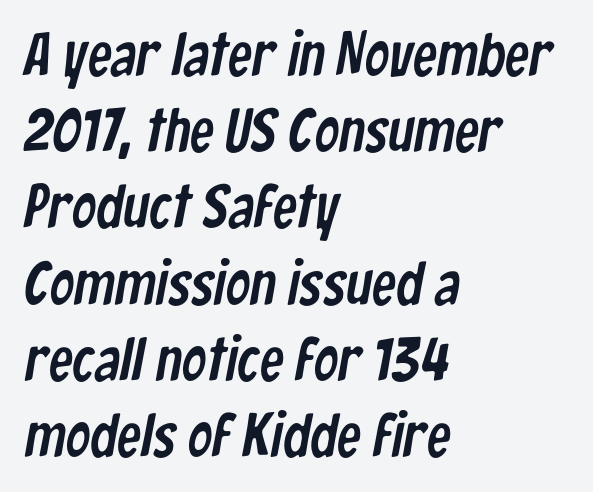
{"serif": "no", "width": "condensed", "stroke_contrast": "low", "x_height": "medium", "monospaced": "no", "underline": "no", "align": "left", "line_spacing": "normal", "line_spacing_ratio": 1.25, "letter_spacing": "normal", "letter_spacing_em": 0.0, "glyph_px": 61}
